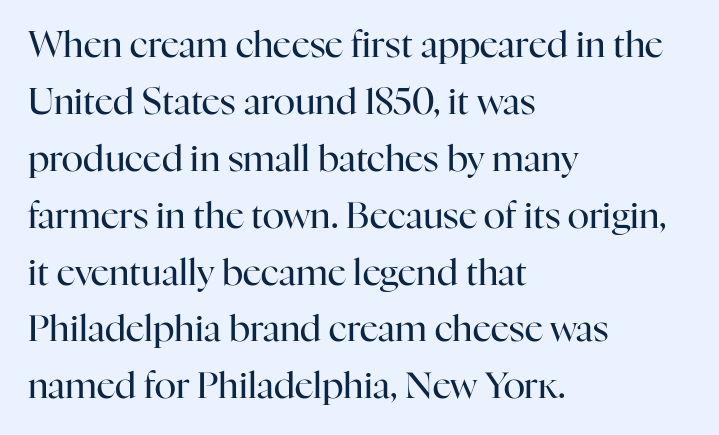
Letter spacing: default. Looks like regular typesetting: each glyph gets only the width it needs. Letters rest on an invisible, unmarked baseline. The type sits square on the baseline with zero lean. Bold? No — there's no thickening of the strokes.
